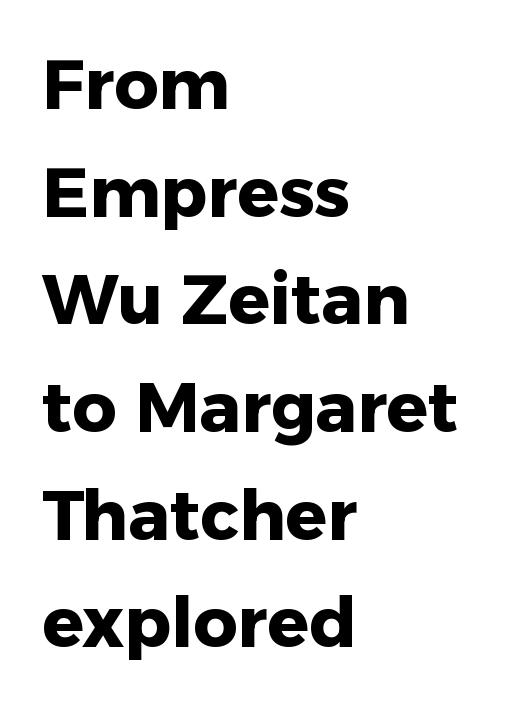
{"serif": "no", "italic": "no", "bold": "yes", "weight": "heavy", "width": "normal", "stroke_contrast": "low", "x_height": "medium", "monospaced": "no", "underline": "no", "align": "left", "line_spacing": "normal", "line_spacing_ratio": 1.56, "letter_spacing": "normal", "letter_spacing_em": 0.0, "glyph_px": 69}
